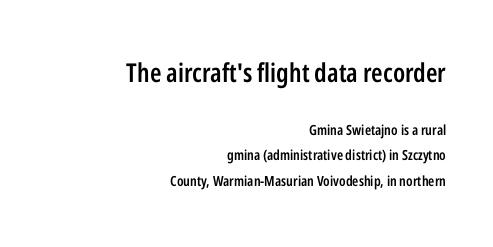
The image shows 26 px text type, upright; set right-aligned, line spacing 1.84x, normal letter spacing, not underlined; the first (top) block is 1.86x larger.
